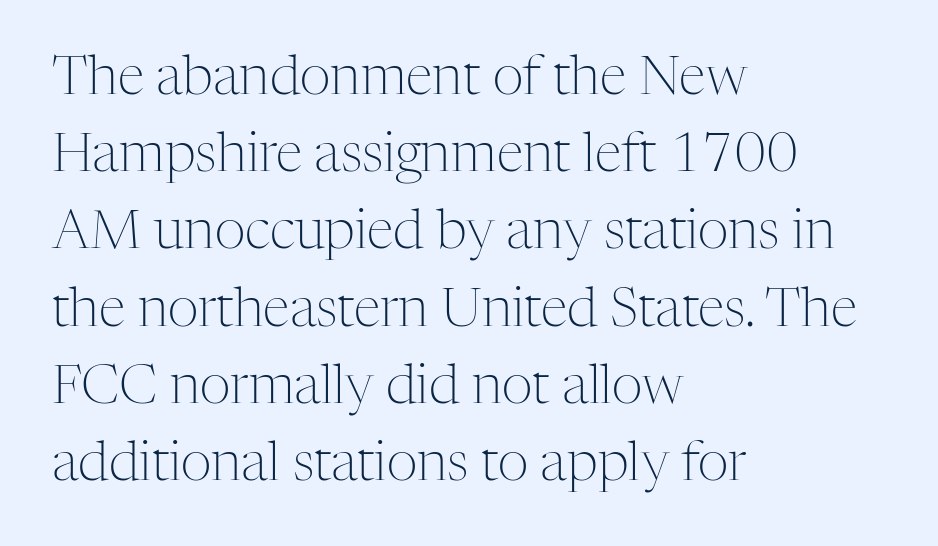
The image shows 54 px light serif type, upright; set left-aligned, normal line spacing (1.43x), normal letter spacing, not underlined; medium stroke contrast and a medium x-height.
